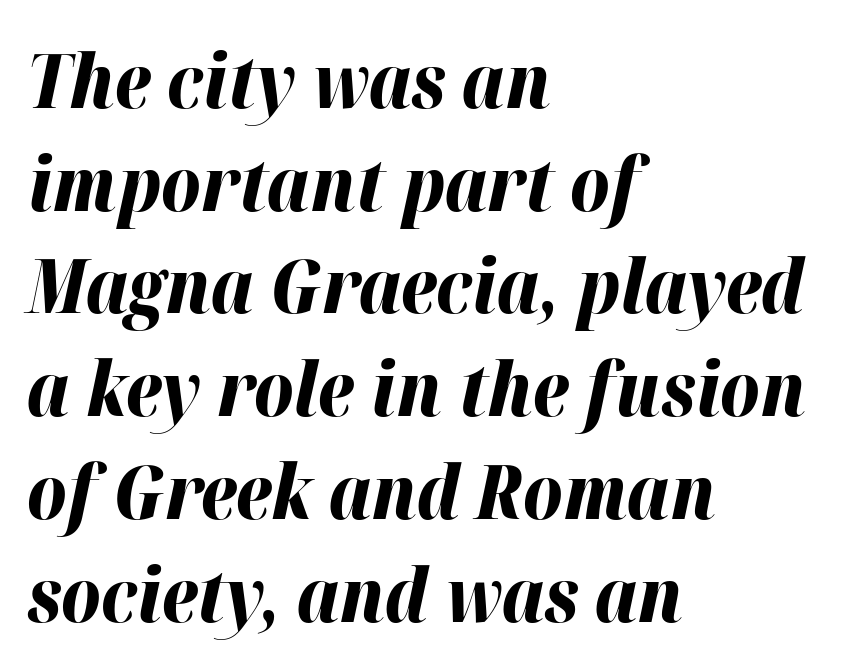
Q: Is the text bold? A: Yes.
Q: Is the text italic (slanted)? A: Yes, it leans right by about 12 degrees.
Q: Is the text underlined? A: No.
Q: How is the paragraph aligned? A: Left-aligned.
Q: Is the spacing between letters normal or unusually wide? A: Normal.
Q: Is the spacing between lines tight, normal or loose? A: Normal.
Q: Width (condensed, normal, or wide)? A: Normal.
Q: Stroke contrast? A: High.
Q: x-height? A: Medium.
Q: Monospaced? A: No.
